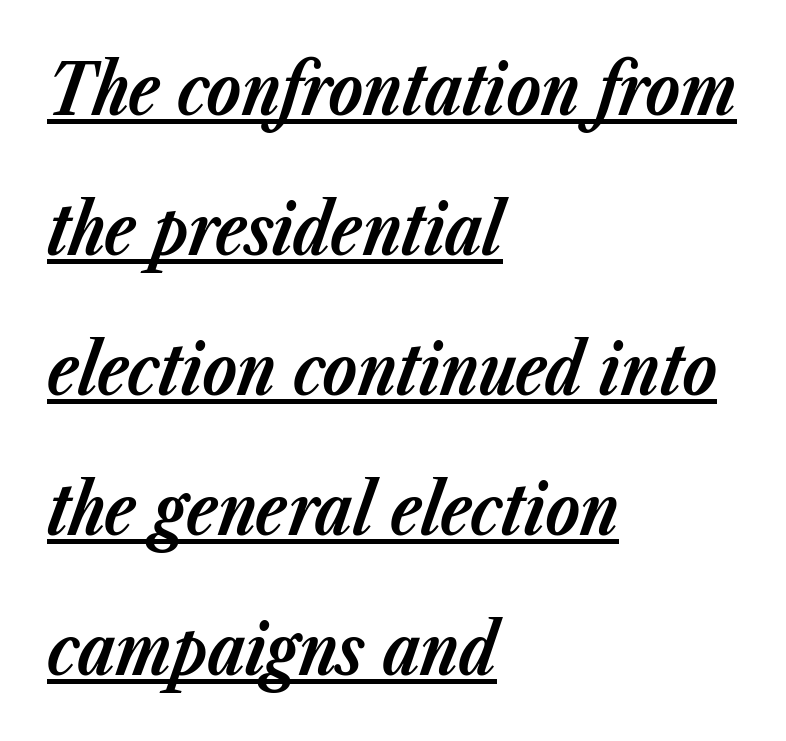
Q: Is the text bold? A: Yes.
Q: Is the text italic (slanted)? A: Yes, it leans right by about 23 degrees.
Q: Is the text underlined? A: Yes.
Q: How is the paragraph aligned? A: Left-aligned.
Q: Is the spacing between letters normal or unusually wide? A: Normal.
Q: Is the spacing between lines tight, normal or loose? A: Loose.
Q: Width (condensed, normal, or wide)? A: Normal.
Q: Stroke contrast? A: Low.
Q: x-height? A: Medium.
Q: Monospaced? A: No.
